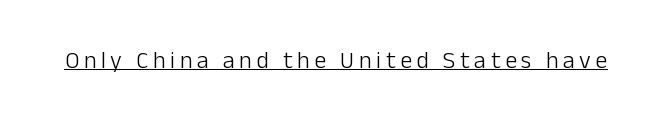
{"italic": "no", "bold": "no", "underline": "yes", "glyph_px": 24}
